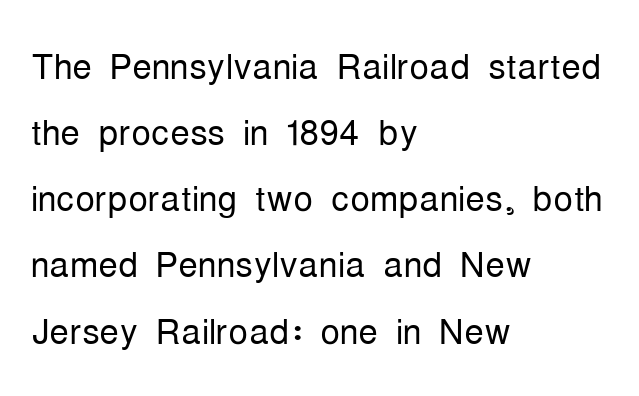
The image shows 49 px light, condensed sans-serif type, upright; set left-aligned, normal line spacing (1.35x), normal letter spacing, not underlined; low stroke contrast and a medium x-height.
